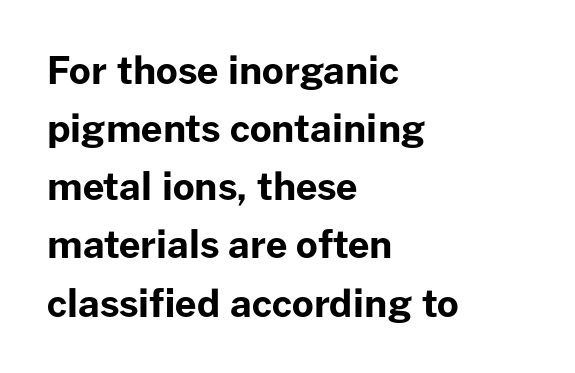
{"serif": "no", "italic": "no", "bold": "yes", "weight": "bold", "width": "normal", "stroke_contrast": "low", "x_height": "medium", "monospaced": "no", "underline": "no", "align": "left", "line_spacing": "normal", "line_spacing_ratio": 1.53, "letter_spacing": "normal", "letter_spacing_em": 0.0, "glyph_px": 38}
